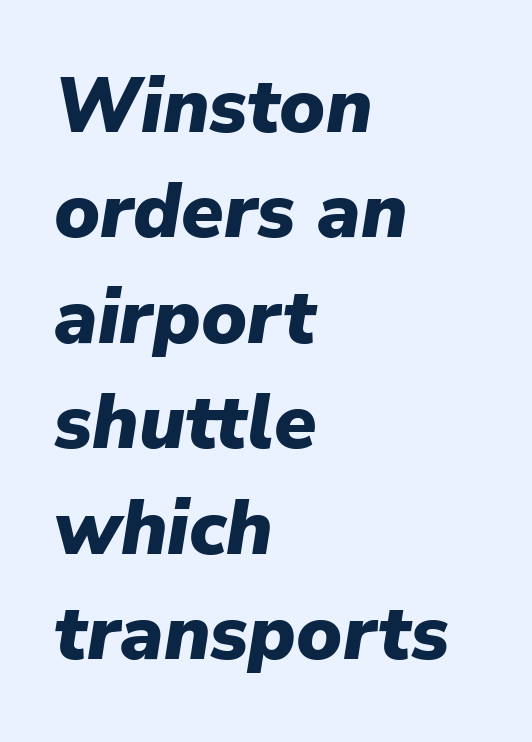
The image shows 77 px heavy type, italic (leaning right); set left-aligned, normal line spacing (1.37x), normal letter spacing, not underlined; low stroke contrast and a medium x-height.
